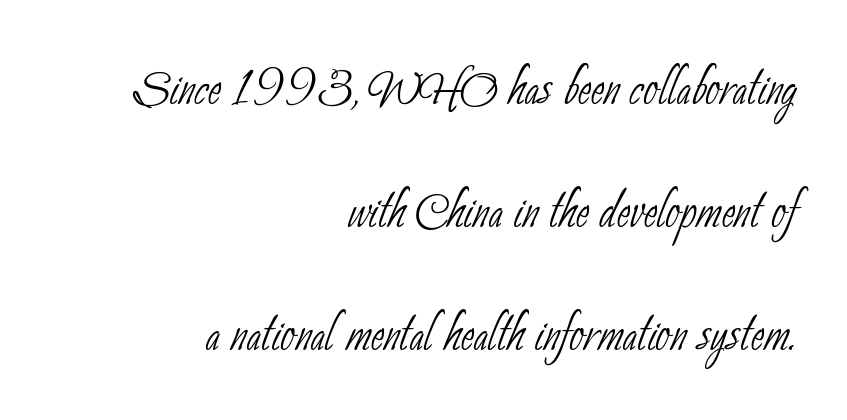
Nope, no serifs anywhere on these letters. The face looks like a standard text weight, possibly lighter. The space between consecutive lines is lavish. The rendering uses natural spacing where letterforms have individual widths. Rule under the text: the space is simply empty. Visually the block forms a straight wall on the right and a jagged coastline on the left.
